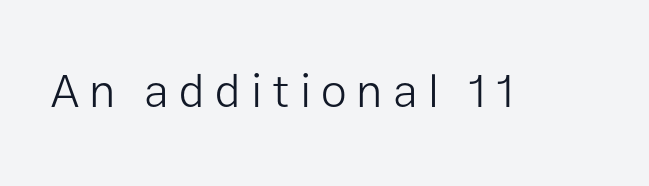
Q: Is the text bold? A: No.
Q: Is the text italic (slanted)? A: No, it is upright.
Q: Is the typeface a serif or a sans-serif typeface? A: Sans-serif.
Q: Is the text underlined? A: No.
Q: Is the spacing between letters normal or unusually wide? A: Unusually wide.
Q: Width (condensed, normal, or wide)? A: Normal.
Q: Stroke contrast? A: Low.
Q: x-height? A: Medium.
Q: Monospaced? A: No.
